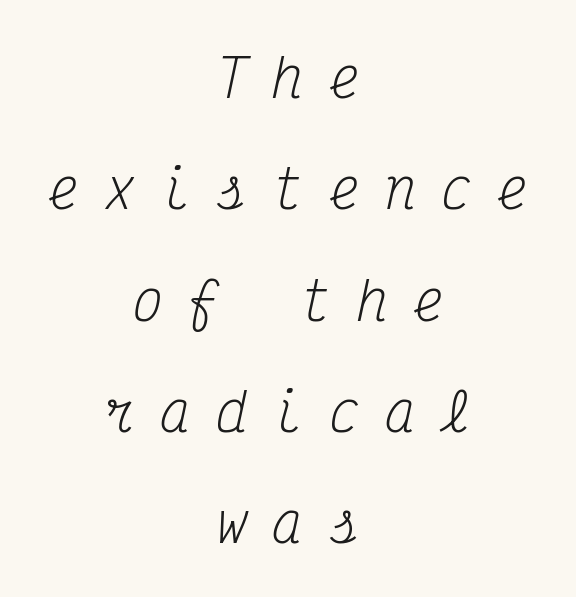
{"serif": "yes", "italic": "yes", "lean": "right", "slant_degrees": 12, "bold": "no", "weight": "regular", "width": "condensed", "stroke_contrast": "medium", "x_height": "medium", "monospaced": "yes", "underline": "no", "align": "center", "line_spacing": "loose", "line_spacing_ratio": 2.14, "letter_spacing": "wide", "letter_spacing_em": 0.48, "glyph_px": 52}
